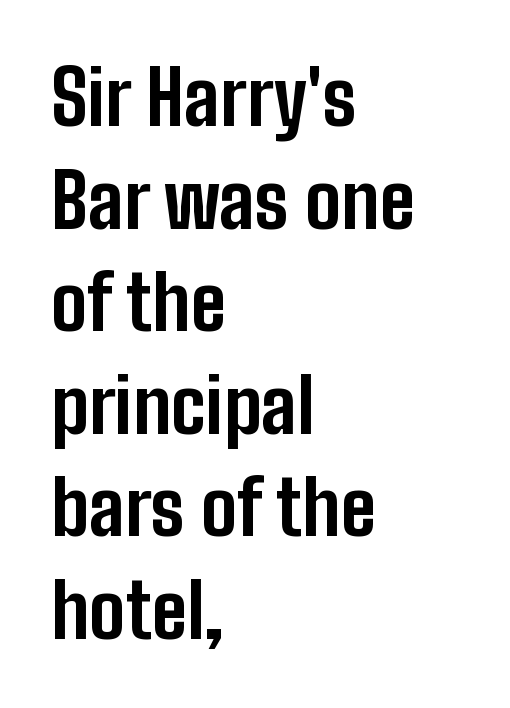
Honestly, the letter spacing is just normal — you wouldn't notice it. Where is the straight margin? On the left. Compared with an ordinary text face, these strokes are far heavier — a full bold. Is this a fixed-width face? No — the glyphs have proportional, varying widths. To sum up the face: it is a sans, with no serifs.
